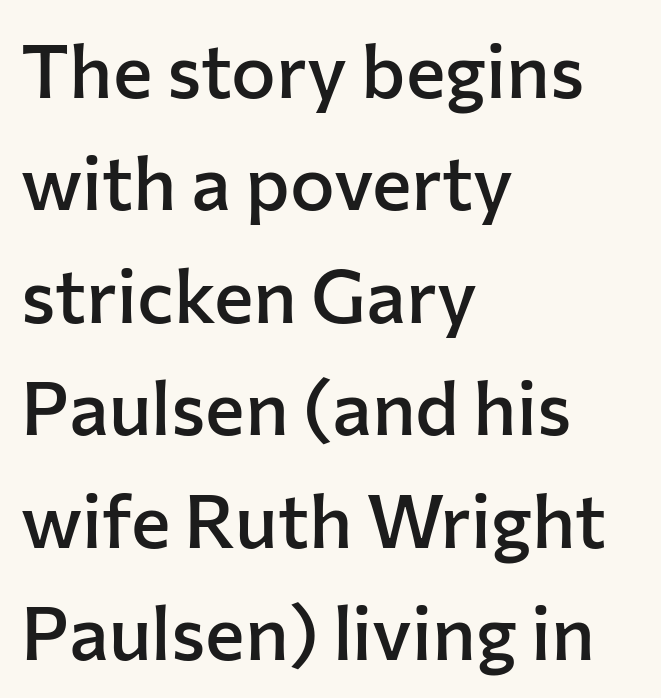
The image shows 75 px semibold sans-serif type, upright; set left-aligned, normal line spacing (1.5x), normal letter spacing, not underlined; low stroke contrast and a medium x-height.
